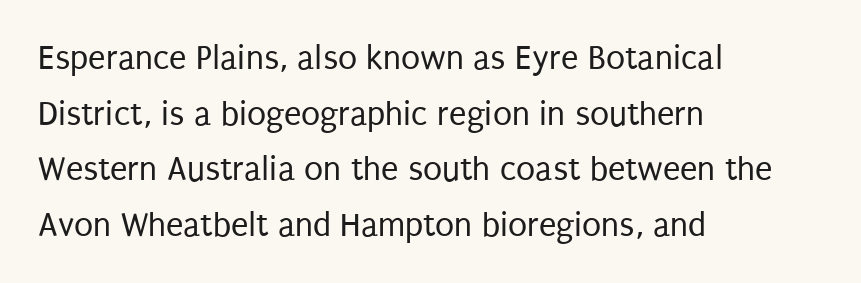
Q: Is the text bold? A: No.
Q: Is the text italic (slanted)? A: No, it is upright.
Q: Is the typeface a serif or a sans-serif typeface? A: Sans-serif.
Q: Is the text underlined? A: No.
Q: How is the paragraph aligned? A: Left-aligned.
Q: Is the spacing between letters normal or unusually wide? A: Normal.
Q: Is the spacing between lines tight, normal or loose? A: Normal.
Q: Width (condensed, normal, or wide)? A: Condensed.
Q: Stroke contrast? A: Low.
Q: x-height? A: Large.
Q: Monospaced? A: No.
